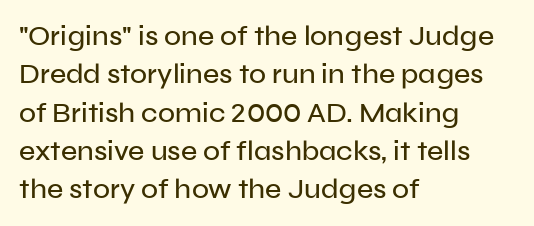
Q: Is the text italic (slanted)? A: No, it is upright.
Q: Is the typeface a serif or a sans-serif typeface? A: Sans-serif.
Q: Is the text underlined? A: No.
Q: How is the paragraph aligned? A: Left-aligned.
Q: Is the spacing between letters normal or unusually wide? A: Normal.
Q: Is the spacing between lines tight, normal or loose? A: Normal.
Q: Width (condensed, normal, or wide)? A: Normal.
Q: Stroke contrast? A: Low.
Q: x-height? A: Medium.
Q: Monospaced? A: No.
